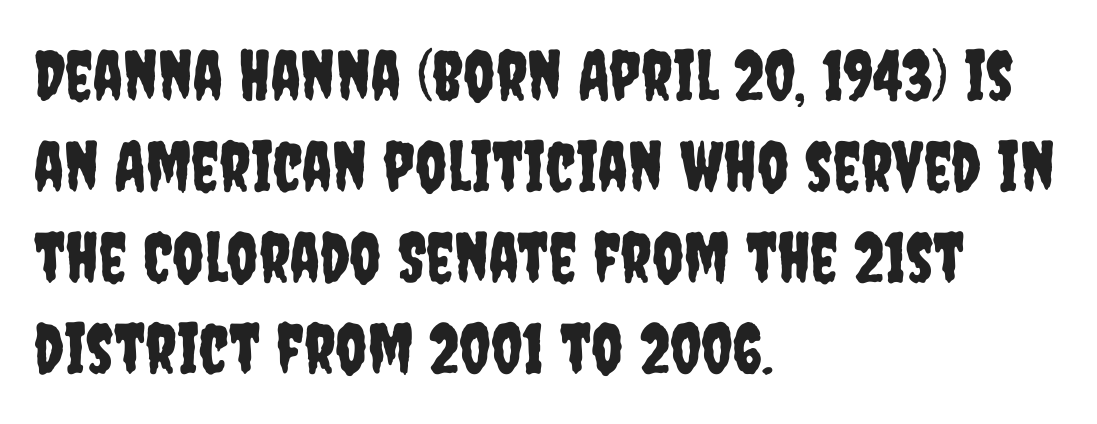
The image shows 69 px condensed sans-serif type, upright; set left-aligned, normal line spacing (1.32x), normal letter spacing, not underlined; low stroke contrast and a large x-height.
